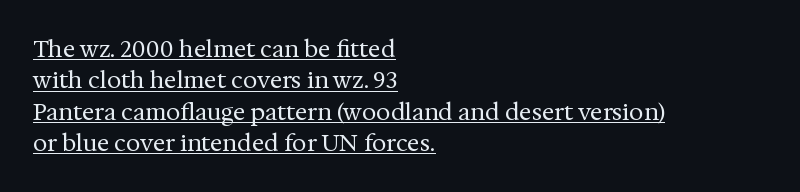
{"italic": "no", "bold": "no", "underline": "yes", "align": "left", "line_spacing": "normal", "line_spacing_ratio": 1.36, "letter_spacing": "normal", "letter_spacing_em": 0.0, "glyph_px": 23}
